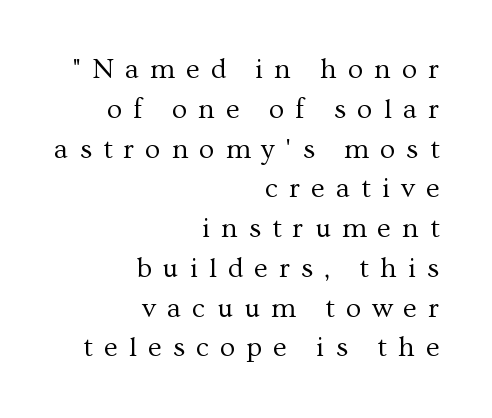
{"serif": "yes", "italic": "no", "bold": "no", "weight": "regular", "width": "normal", "stroke_contrast": "medium", "x_height": "medium", "monospaced": "no", "underline": "no", "align": "right", "line_spacing": "normal", "line_spacing_ratio": 1.42, "letter_spacing": "wide", "letter_spacing_em": 0.4, "glyph_px": 28}
